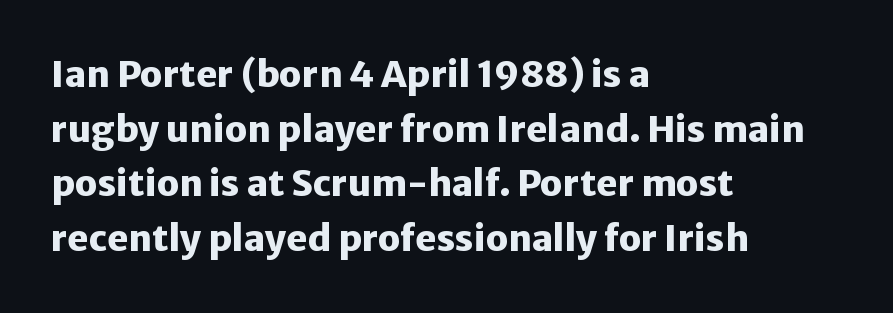
Compared with typical body copy, the letter spacing here is the same. Descender tails drop into unmarked territory. Each letter keeps its own natural width here, so spacing adapts to shape. Every stem runs plumb, perpendicular to the baseline. The leading is moderate, giving the passage an even texture. Its strokes are broad and dark, the hallmark of bold type.
